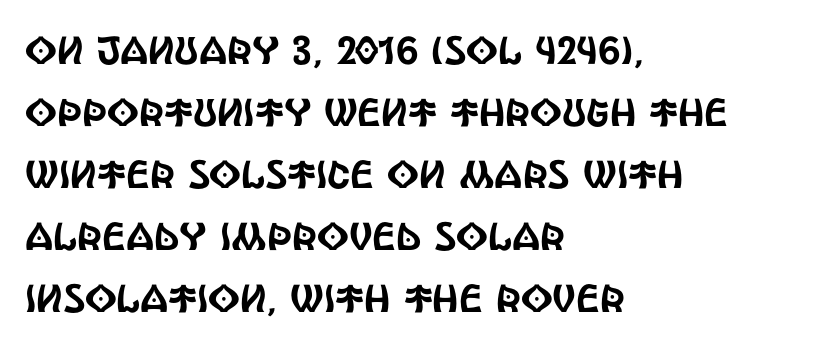
Q: Is the text italic (slanted)? A: No, it is upright.
Q: Is the typeface a serif or a sans-serif typeface? A: Sans-serif.
Q: Is the text underlined? A: No.
Q: How is the paragraph aligned? A: Left-aligned.
Q: Is the spacing between letters normal or unusually wide? A: Normal.
Q: Is the spacing between lines tight, normal or loose? A: Normal.
Q: Width (condensed, normal, or wide)? A: Condensed.
Q: x-height? A: Large.
Q: Monospaced? A: No.
